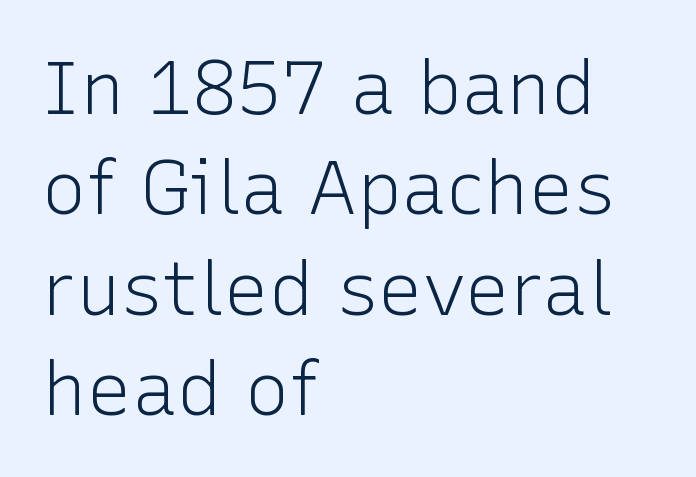
Q: Is the text bold? A: No.
Q: Is the text italic (slanted)? A: No, it is upright.
Q: Is the typeface a serif or a sans-serif typeface? A: Sans-serif.
Q: Is the text underlined? A: No.
Q: How is the paragraph aligned? A: Left-aligned.
Q: Is the spacing between letters normal or unusually wide? A: Normal.
Q: Is the spacing between lines tight, normal or loose? A: Normal.
Q: Width (condensed, normal, or wide)? A: Normal.
Q: Stroke contrast? A: Low.
Q: x-height? A: Medium.
Q: Monospaced? A: No.
